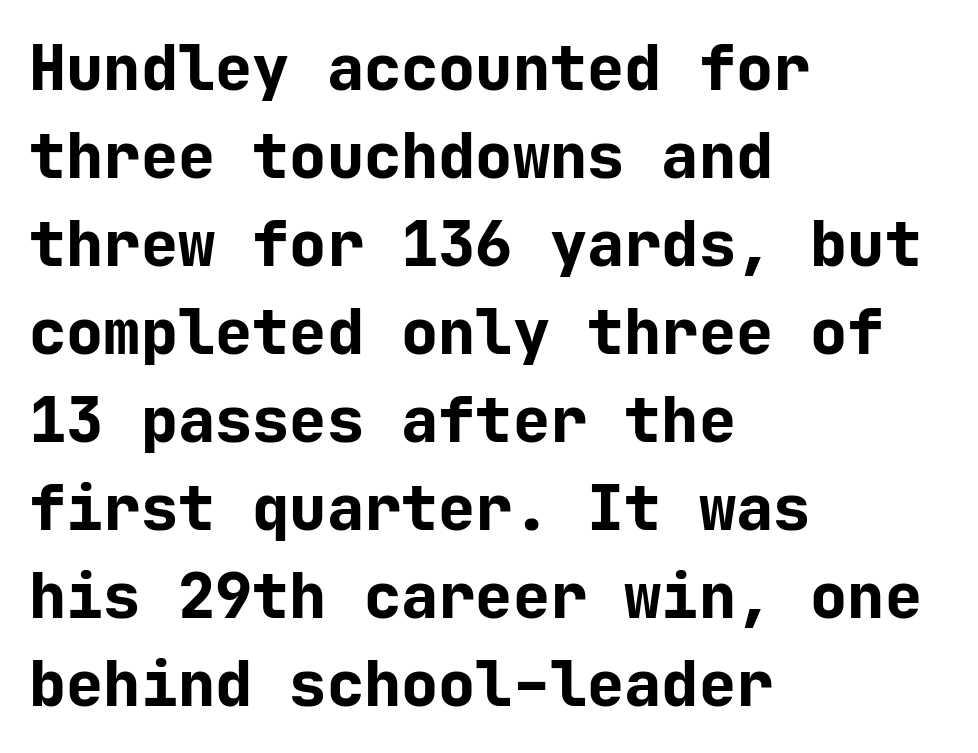
Q: Is the text bold? A: Yes.
Q: Is the text italic (slanted)? A: No, it is upright.
Q: Is the typeface a serif or a sans-serif typeface? A: Sans-serif.
Q: Is the text underlined? A: No.
Q: How is the paragraph aligned? A: Left-aligned.
Q: Is the spacing between letters normal or unusually wide? A: Normal.
Q: Is the spacing between lines tight, normal or loose? A: Normal.
Q: Width (condensed, normal, or wide)? A: Normal.
Q: Stroke contrast? A: Low.
Q: x-height? A: Medium.
Q: Monospaced? A: Yes.
